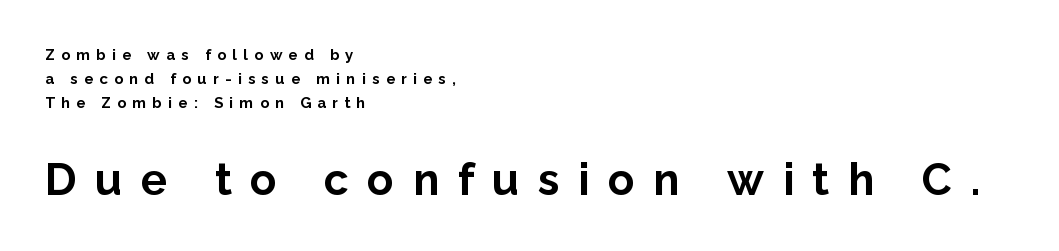
The image shows 44 px bold sans-serif type, upright; set left-aligned, normal line spacing (1.61x), unusually wide letter spacing (+0.42 em), not underlined; the second (bottom) block is 2.93x larger; low stroke contrast and a medium x-height.
